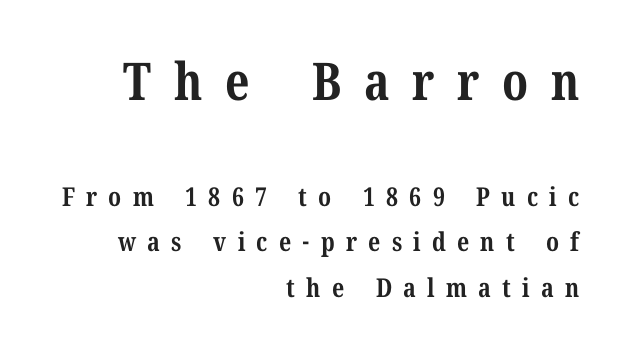
In this sample the first text group is rendered at the bigger scale. Display-style spreading of the glyphs; the letterfit is very open. Does the copy run flush right? Yes — the right margin is perfectly even. In terms of letterform style, serifs are clearly present. Typographic density is high because the face is bold.
